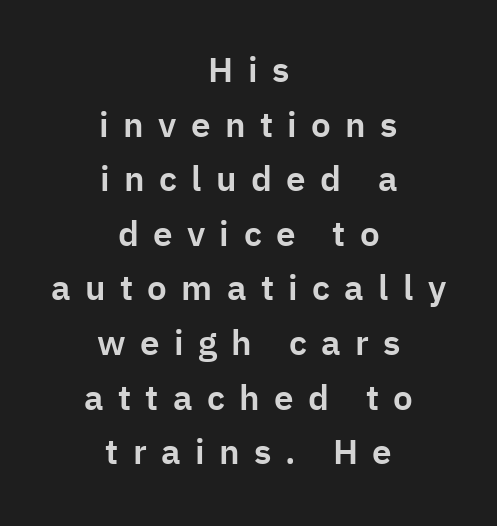
{"serif": "no", "italic": "no", "width": "normal", "stroke_contrast": "low", "x_height": "medium", "monospaced": "no", "underline": "no", "align": "center", "line_spacing": "normal", "line_spacing_ratio": 1.56, "letter_spacing": "wide", "letter_spacing_em": 0.41, "glyph_px": 35}
